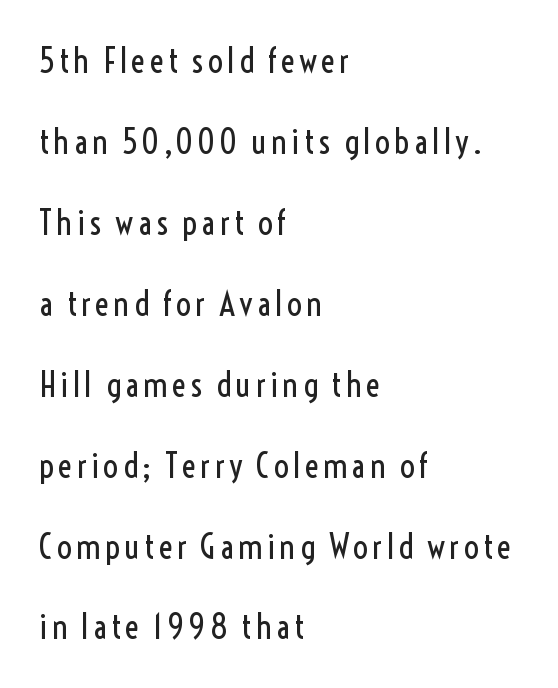
Descender tails drop into unmarked territory. Horizontal bands of white between lines are thick stripes. Unlike italic type, these characters show no tilt at all. The rendering shows plain stroke endings on the letterforms — a sans-serif design. Here the designer chose a conventional face with non-uniform glyph widths.
